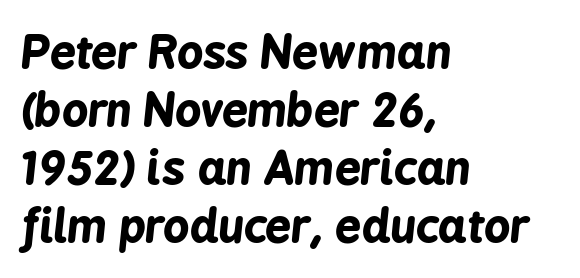
The image shows 46 px bold, condensed type, italic (leaning right); set left-aligned, normal line spacing (1.26x), normal letter spacing, not underlined; low stroke contrast and a medium x-height.
